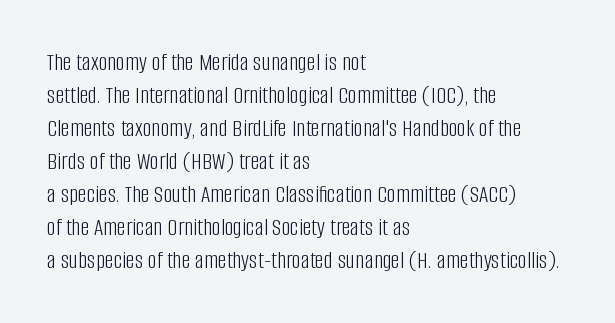
The setting favours the left margin, as ordinary paragraphs usually do. The letters stand upright; this is a roman face. Does the leading feel generous? No, just average. The passage shown has conventional tracking throughout. Each stroke keeps to a modest, everyday thickness or less.
